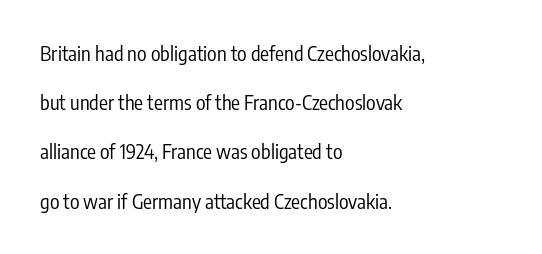
Is there much room between lines? Yes — plenty of vertical air separates them. Nobody drew a line under any word here. Is there any slant? The stems are plumb. The letterforms sit at book weight or below. Leftover space on each line is placed entirely after the last word. In terms of letterspacing, this is plain default setting.
